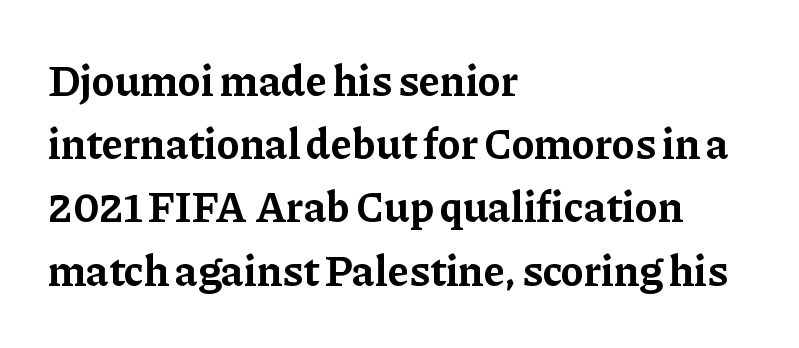
Each letter keeps its own natural width here, so spacing adapts to shape. This sample uses an upright cut, with every glyph sitting square on the baseline. Short note: letters normally spaced. Left-aligned paragraph, ragged on the right.
